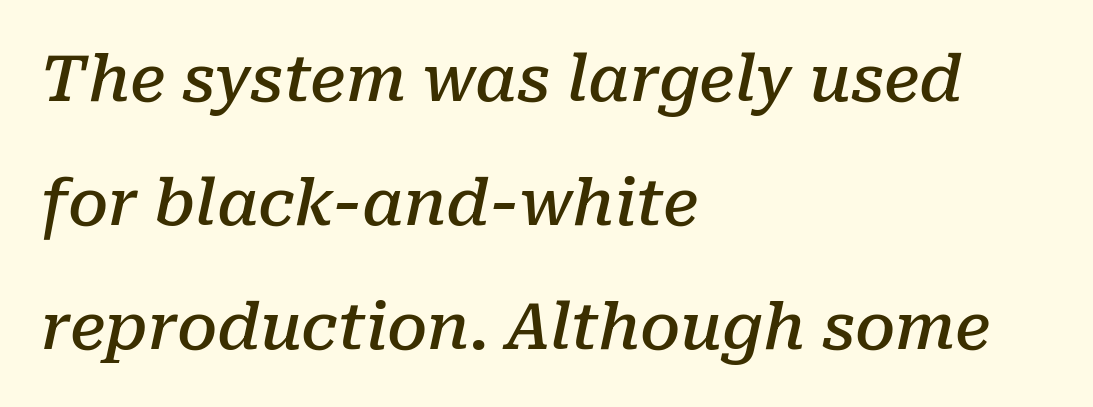
Successive baselines arrive slowly, with a big drop between each. The font family rendered here belongs to the serif group. The characters look somewhat weighty, a semibold short of true bold. The lines in this sample share a left origin and differ only in where they stop.
